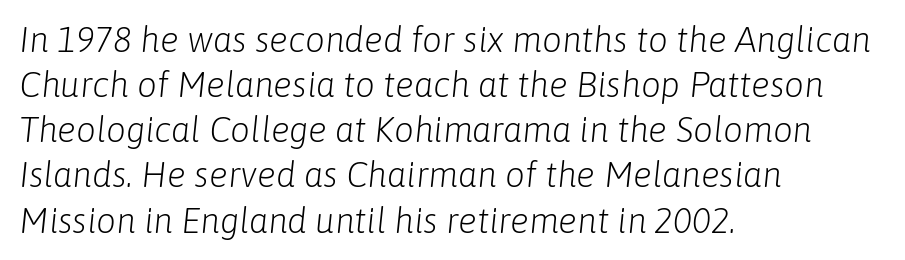
{"italic": "yes", "lean": "right", "slant_degrees": 6, "bold": "no", "weight": "light", "width": "normal", "stroke_contrast": "low", "x_height": "medium", "monospaced": "no", "underline": "no", "align": "left", "line_spacing": "normal", "line_spacing_ratio": 1.29, "letter_spacing": "normal", "letter_spacing_em": 0.0, "glyph_px": 35}
